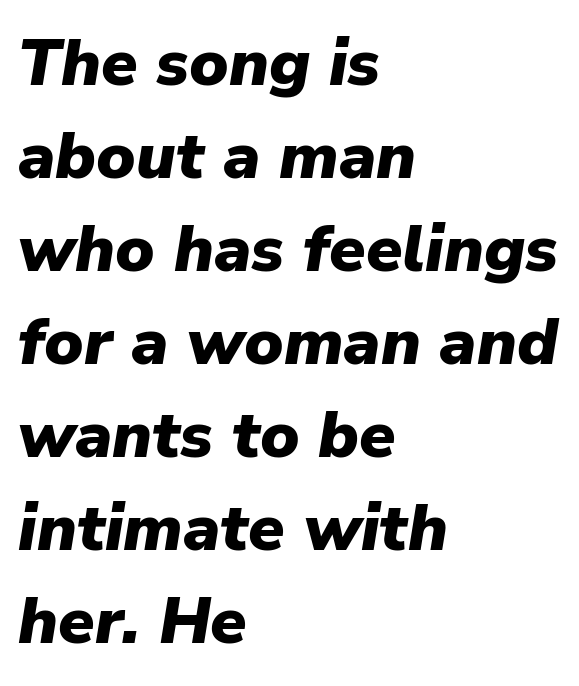
The gap between lines stays unmarked. Caption: multi-line text, flush left, ragged right. I'd describe the lettering as bold — thick and assertive. Leading: standard. Character widths vary here, with narrow letters taking less room than wide ones. The letters sit at their default tracking, neither squeezed nor spread.
